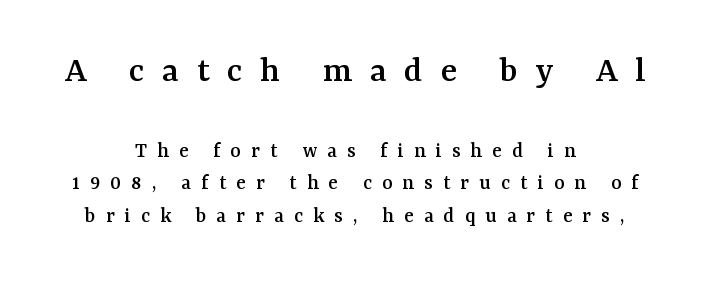
The passage shown has open, widely tracked lettering throughout. The face used here is proportionally spaced, like ordinary book or web type. Top chunk: large. Bottom chunk: small. Horizontal alignment here is central, giving a formal, balanced look. The gap between lines stays unmarked. Does the type have serifs? Yes, each stem ends in a small foot.
